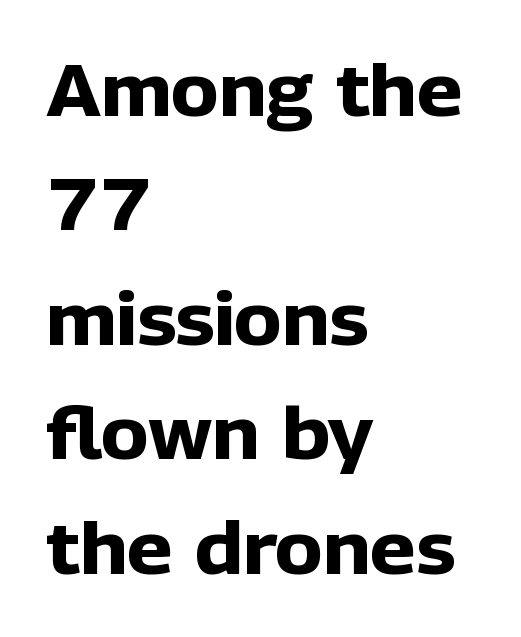
{"serif": "no", "italic": "no", "bold": "yes", "weight": "heavy", "width": "normal", "stroke_contrast": "low", "x_height": "medium", "monospaced": "no", "underline": "no", "align": "left", "line_spacing": "normal", "line_spacing_ratio": 1.59, "letter_spacing": "normal", "letter_spacing_em": 0.0, "glyph_px": 72}
